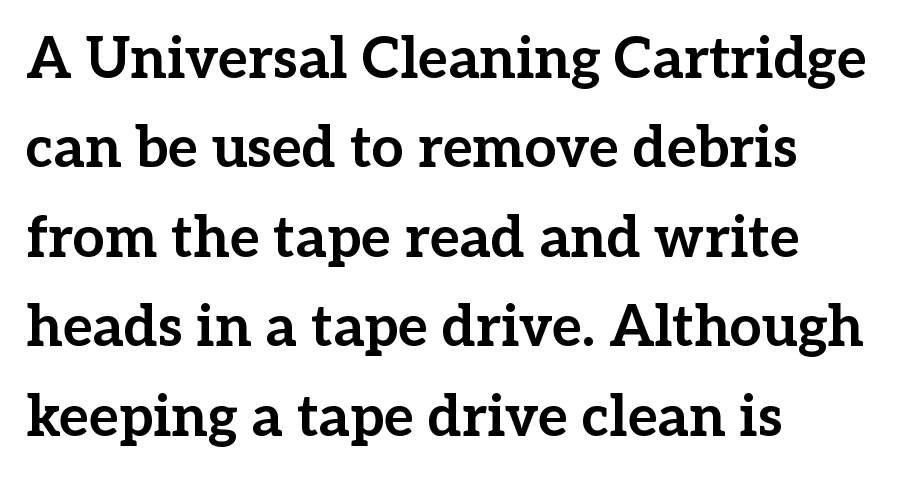
What weight is shown? A full bold with thick strokes. These lines were composed using upright roman letters. How would I describe the line gaps? Plain and ordinary. Just letters on the line, the space beneath them empty.
